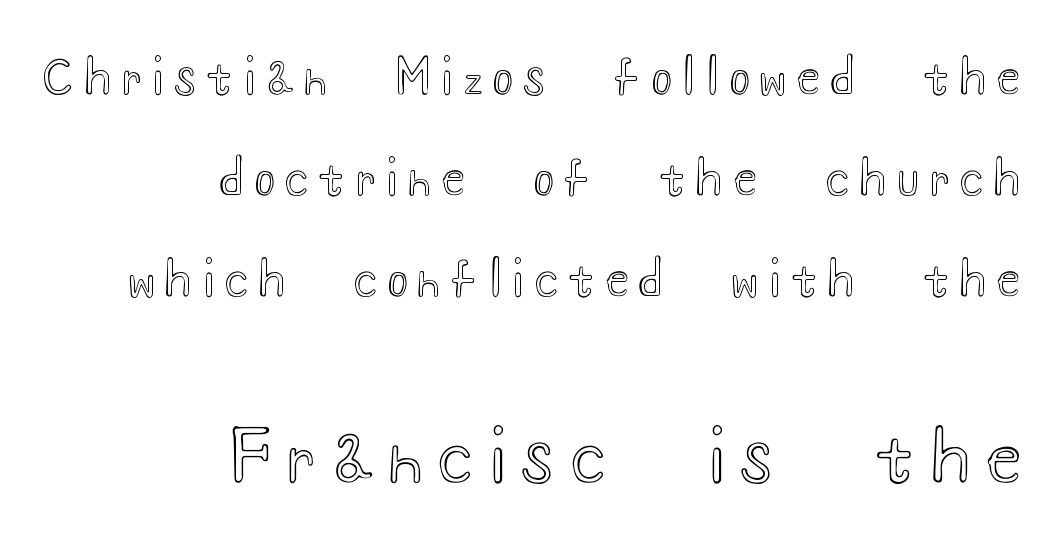
The image shows 70 px wide type, upright; set right-aligned, loose line spacing (2.15x), unusually wide letter spacing (+0.24 em), not underlined; the second (bottom) block is 1.49x larger; a small x-height.
